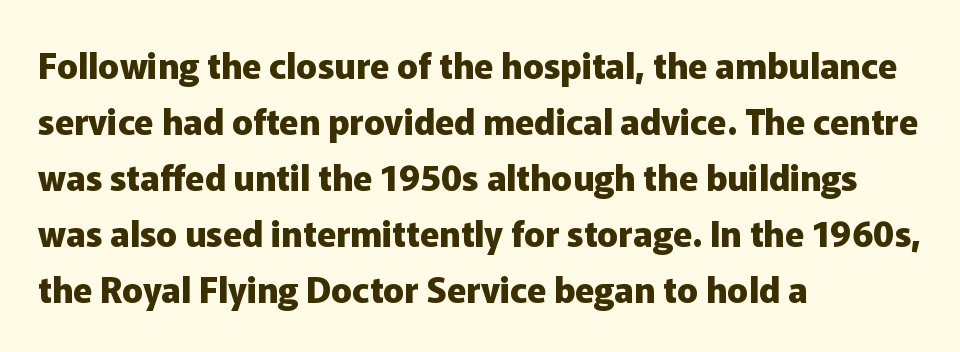
Baseline-to-baseline distance is the conventional proportion of letter height. No italicization has been applied; the sample stays upright. This rendering uses left alignment, leaving the right contour irregular. Proportional: the letters do not fall into vertical columns. The face used here is rendered with its standard letterfit. The typesetting leans heavy: a genuine bold.
